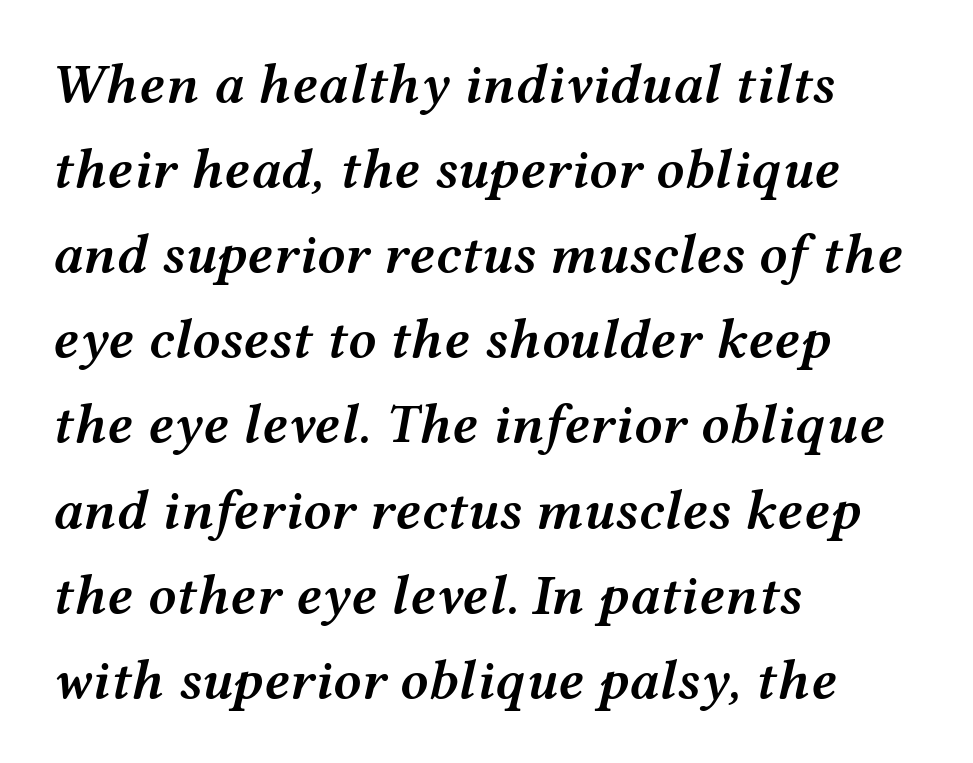
Compared with typical body copy, the letter spacing here is the same. These lines were composed using italics. A typesetter would call this proportional, since set widths differ per character. The line-height multiplier appears to be the usual default.
